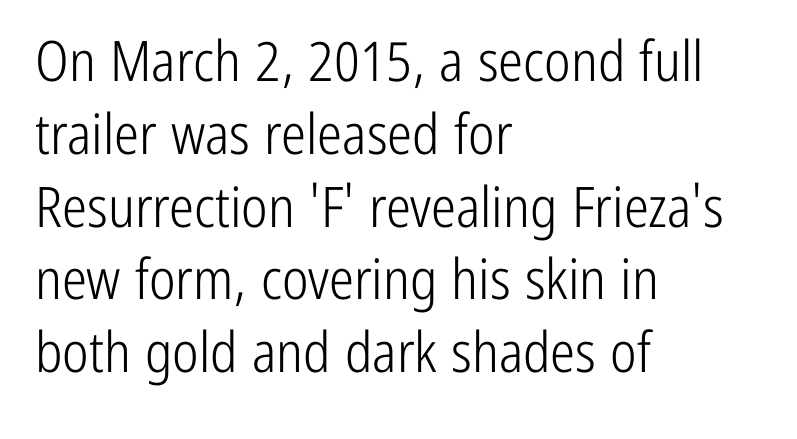
You can tell from the bare stems that sans-serif type was used. The face used here is proportionally spaced, like ordinary book or web type. A student would call this left alignment; a typographer would say flush left, rag right. A quiet, ordinary-to-light weight characterises the typeface. What stands out about the letter spacing? Nothing — it is the standard amount. These lines were composed using upright roman letters.
